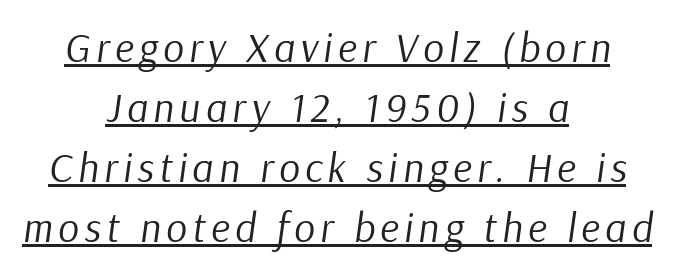
{"italic": "yes", "lean": "right", "slant_degrees": 9, "bold": "no", "weight": "regular", "width": "normal", "stroke_contrast": "low", "x_height": "medium", "monospaced": "no", "underline": "yes", "align": "center", "line_spacing": "normal", "line_spacing_ratio": 1.46, "glyph_px": 41}
